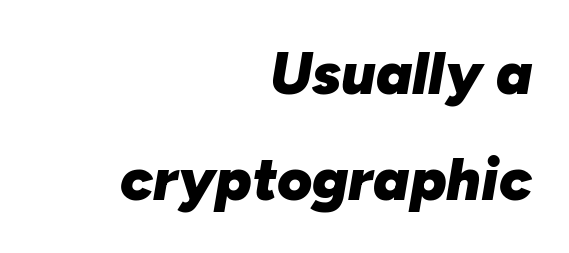
Each letter keeps its own natural width here, so spacing adapts to shape. The tracking reads as untouched default to a designer's eye. Check under the words: just untouched page. Visually the block forms a straight wall on the right and a jagged coastline on the left. You'd pick this weight for a headline — it's a proper bold.
